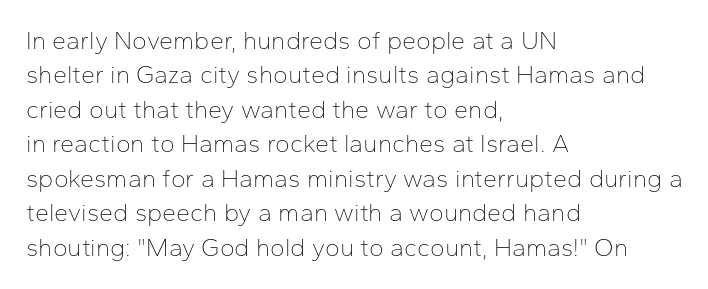
The image shows 25 px text type, upright; set left-aligned, normal line spacing (1.38x), normal letter spacing, not underlined.
